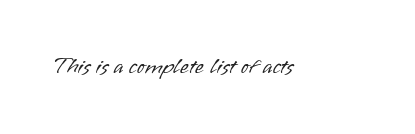
The type is set solid horizontally, with unmodified tracking. Words float on clear page, feet unadorned. A quiet, ordinary-to-light weight characterises the typeface.
